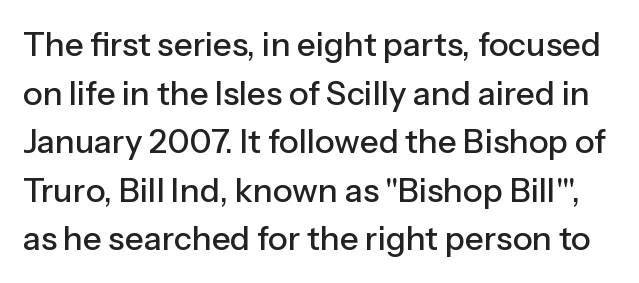
{"serif": "no", "italic": "no", "width": "normal", "stroke_contrast": "low", "x_height": "medium", "monospaced": "no", "underline": "no", "line_spacing": "normal", "line_spacing_ratio": 1.47, "letter_spacing": "normal", "letter_spacing_em": 0.0, "glyph_px": 33}
